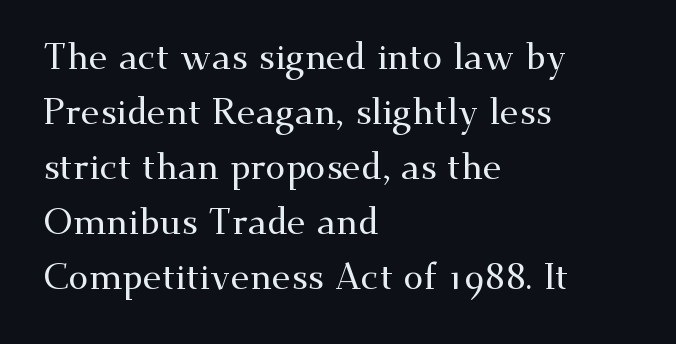
The glyphs in this specimen are seriffed. Left-aligned paragraph, ragged on the right. The designer left line spacing at the default. Think of a printed novel: that variable character pitch is what you see here. The passage shown has conventional tracking throughout.
